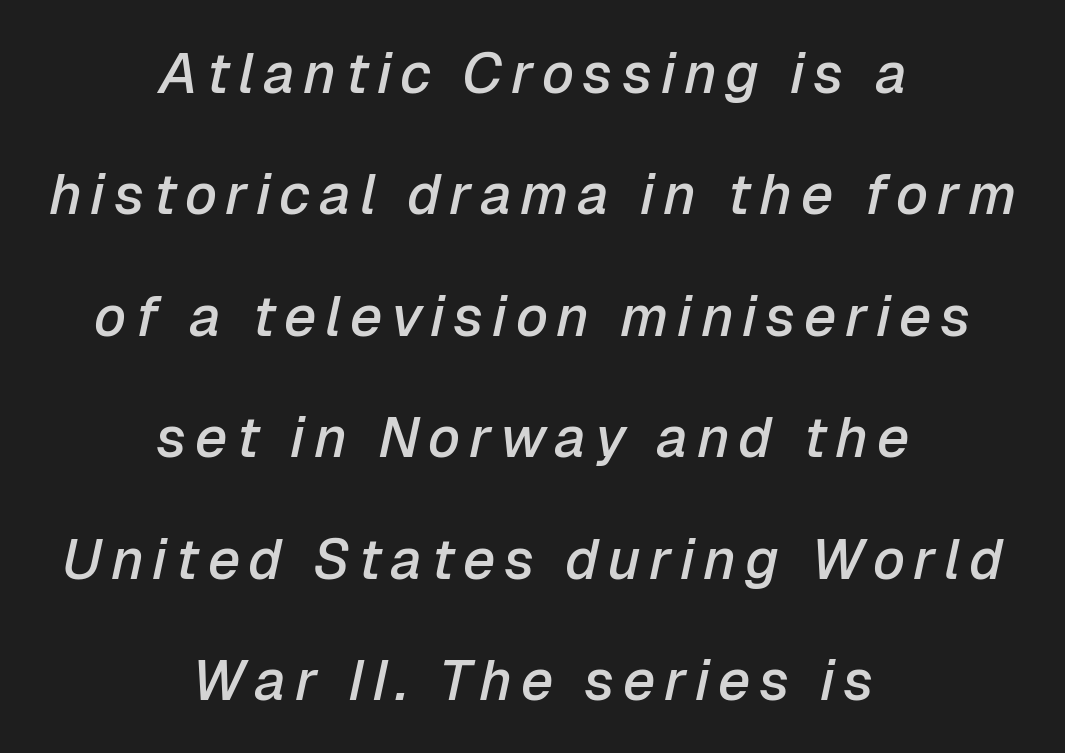
The image shows 57 px semibold type, italic (leaning right); set centered, loose line spacing (2.13x), not underlined; low stroke contrast and a medium x-height.
